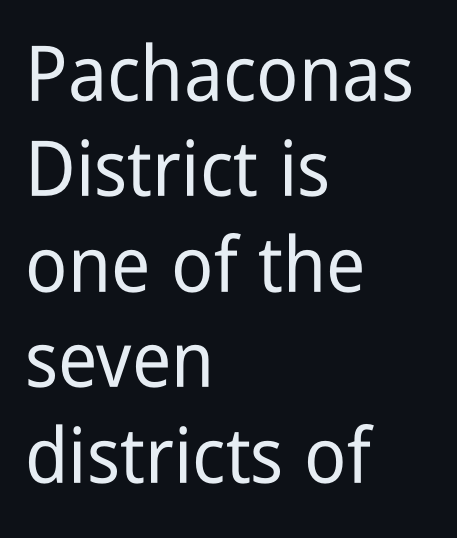
Nothing unusual about the tracking: characters are spaced as the font intends. Think of a printed novel: that variable character pitch is what you see here. A classic flush-left, rag-right setting is used for this passage. The gap between lines stays unmarked. Letterform terminals end flat and unadorned throughout the passage.
